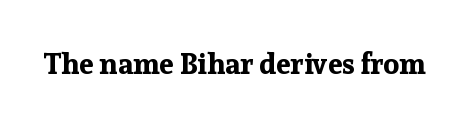
Q: Is the text bold? A: Yes.
Q: Is the text italic (slanted)? A: No, it is upright.
Q: Is the typeface a serif or a sans-serif typeface? A: Serif.
Q: Is the text underlined? A: No.
Q: Is the spacing between letters normal or unusually wide? A: Normal.
Q: Width (condensed, normal, or wide)? A: Normal.
Q: Stroke contrast? A: Low.
Q: x-height? A: Medium.
Q: Monospaced? A: No.
